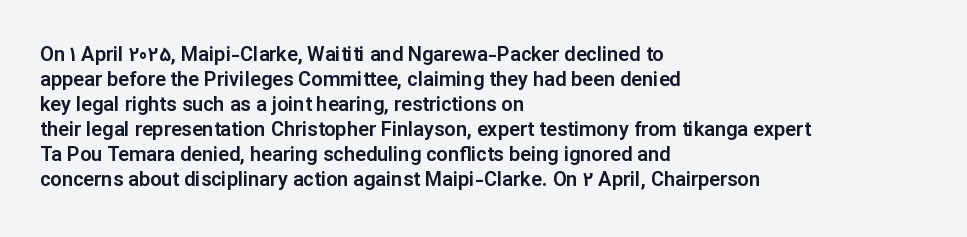
Q: Is the text italic (slanted)? A: No, it is upright.
Q: Is the text underlined? A: No.
Q: How is the paragraph aligned? A: Left-aligned.
Q: Is the spacing between letters normal or unusually wide? A: Normal.
Q: Is the spacing between lines tight, normal or loose? A: Normal.
